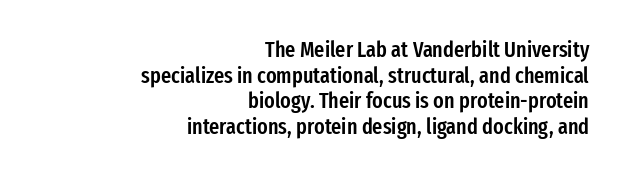
The image shows 22 px text type, upright; set right-aligned, line spacing 1.16x, normal letter spacing, not underlined.
